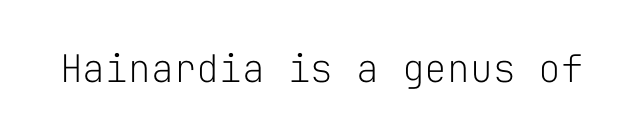
The image shows 38 px light sans-serif type, upright, monospaced; set normal letter spacing, not underlined; low stroke contrast and a medium x-height.
